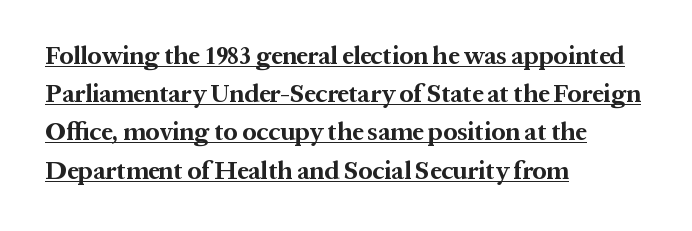
Q: Is the text bold? A: Yes.
Q: Is the text italic (slanted)? A: No, it is upright.
Q: Is the text underlined? A: Yes.
Q: How is the paragraph aligned? A: Left-aligned.
Q: Is the spacing between letters normal or unusually wide? A: Normal.
Q: Is the spacing between lines tight, normal or loose? A: Normal.
